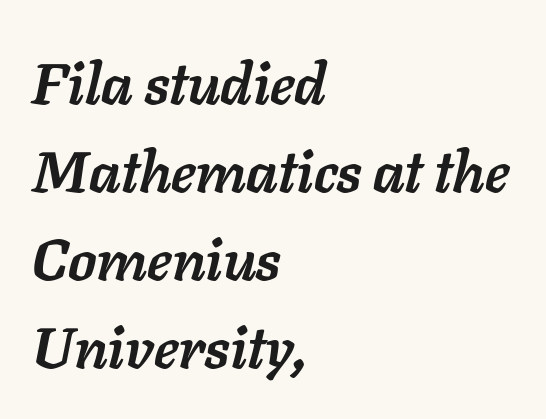
The image shows 58 px semibold type, italic (leaning right); set left-aligned, normal line spacing (1.52x), normal letter spacing, not underlined; low stroke contrast and a medium x-height.
